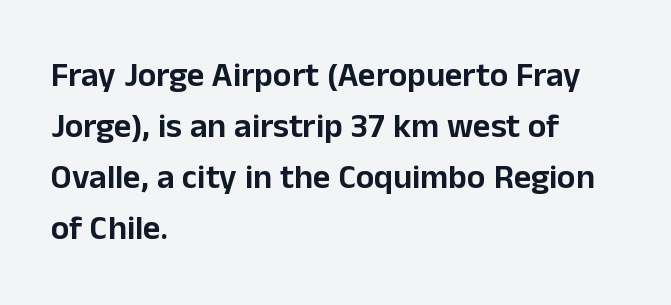
Here the glyphs are tracked normally, forming tight word shapes. Honestly, there is no underline to notice here at all. The typeface chosen for these lines omits serifs. Do the characters align in a grid? No, the font is proportional. Notice how the stems are strictly vertical — no italics here. Notice how descenders clear the ascenders below comfortably — that's standard leading.
